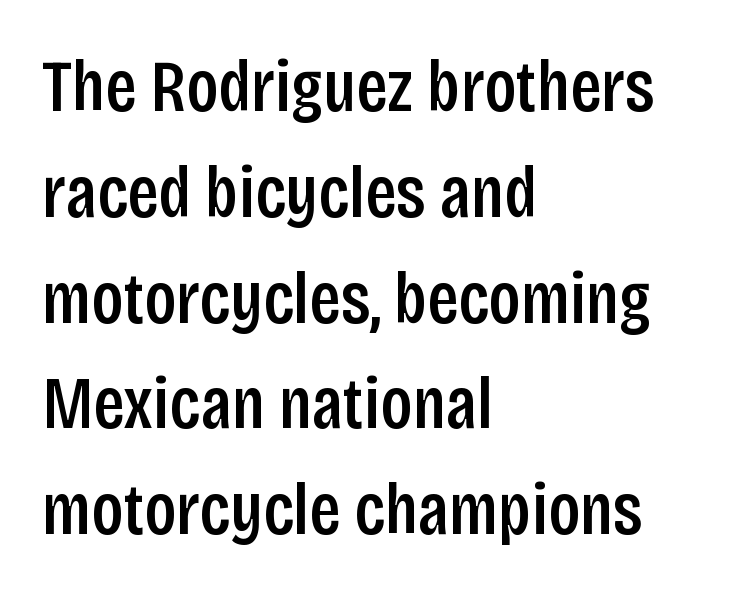
{"serif": "no", "italic": "no", "bold": "semi", "weight": "semibold", "width": "condensed", "stroke_contrast": "low", "x_height": "large", "monospaced": "no", "underline": "no", "align": "left", "line_spacing": "normal", "line_spacing_ratio": 1.43, "letter_spacing": "normal", "letter_spacing_em": 0.0, "glyph_px": 74}
